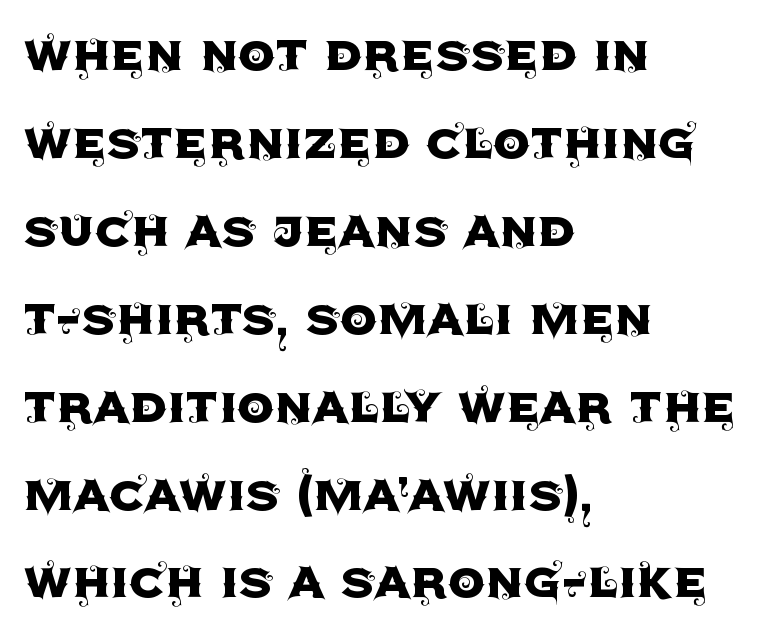
What's the leading like? Ordinary, nothing unusual. The rag falls on the right side of this text block. Is this a fixed-width face? No — the glyphs have proportional, varying widths. Beneath every word, the page is bare.
